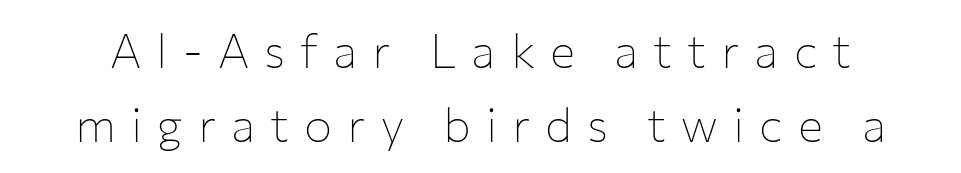
A typesetter would call this proportional, since set widths differ per character. The line texture is sparse and dotted thanks to wide tracking. It's the straight-up-and-down kind of type. The letters carry no serifs — their stems end cleanly without finishing strokes.
